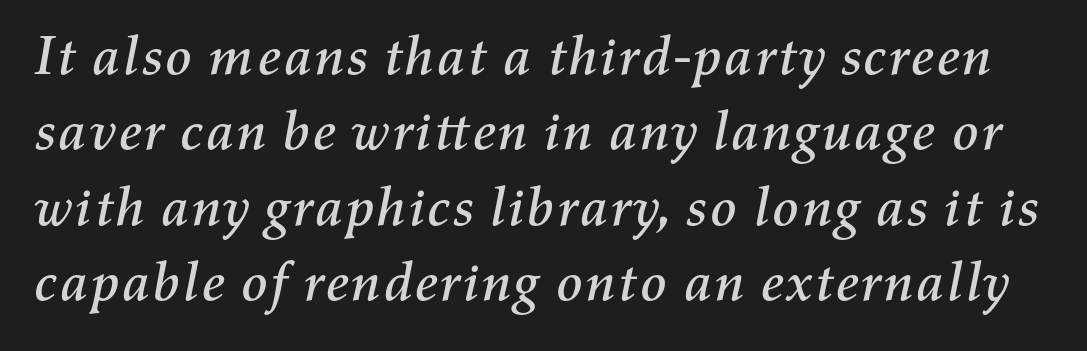
Q: Is the text italic (slanted)? A: Yes, it leans right by about 11 degrees.
Q: Is the text underlined? A: No.
Q: Is the spacing between letters normal or unusually wide? A: Normal.
Q: Is the spacing between lines tight, normal or loose? A: Normal.
Q: Width (condensed, normal, or wide)? A: Normal.
Q: Stroke contrast? A: Medium.
Q: x-height? A: Medium.
Q: Monospaced? A: No.
